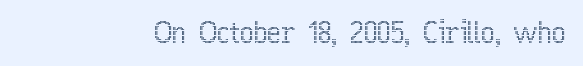
The image shows 29 px condensed type, upright; set normal letter spacing, not underlined; a medium x-height.
